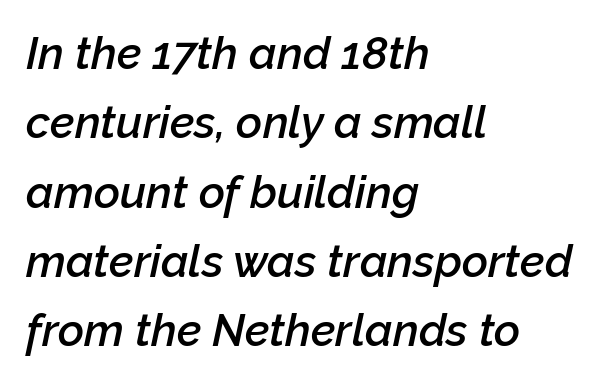
The image shows 45 px semibold type, italic (leaning right); set left-aligned, normal line spacing (1.54x), normal letter spacing, not underlined; low stroke contrast and a medium x-height.
